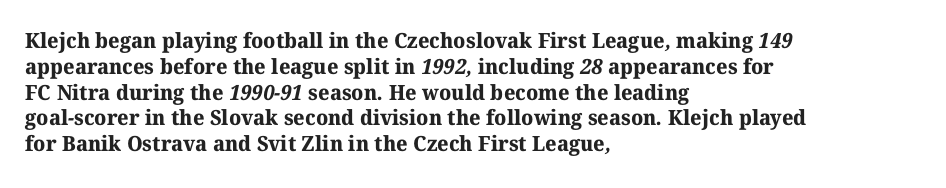
The image shows 21 px bold type; set left-aligned, line spacing 1.23x, normal letter spacing, not underlined.
